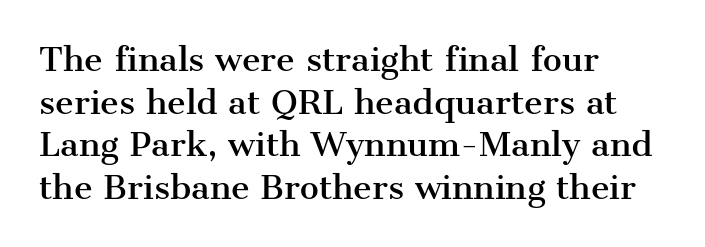
The image shows 32 px serif type, upright; set left-aligned, normal line spacing (1.33x), normal letter spacing, not underlined; medium stroke contrast and a medium x-height.
